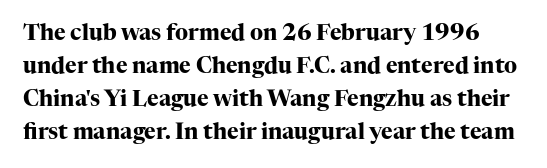
The passage shown has conventional tracking throughout. The letters stand upright; this is a roman face. Beneath every word, the page is bare. In terms of weight, the rendering is a true, heavy bold. The vertical gap from one line to the next is medium.
